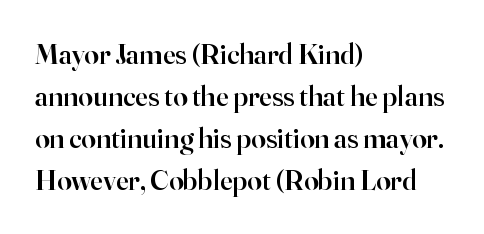
{"serif": "yes", "italic": "no", "bold": "semi", "weight": "semibold", "width": "normal", "stroke_contrast": "high", "x_height": "small", "monospaced": "no", "underline": "no", "align": "left", "line_spacing": "normal", "line_spacing_ratio": 1.45, "letter_spacing": "normal", "letter_spacing_em": 0.0, "glyph_px": 29}
